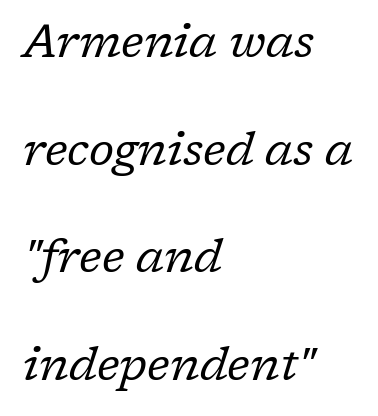
Q: Is the text bold? A: No.
Q: Is the text italic (slanted)? A: Yes, it leans right by about 17 degrees.
Q: Is the typeface a serif or a sans-serif typeface? A: Serif.
Q: Is the text underlined? A: No.
Q: How is the paragraph aligned? A: Left-aligned.
Q: Is the spacing between letters normal or unusually wide? A: Normal.
Q: Is the spacing between lines tight, normal or loose? A: Loose.
Q: Width (condensed, normal, or wide)? A: Normal.
Q: Stroke contrast? A: Low.
Q: x-height? A: Medium.
Q: Monospaced? A: No.
